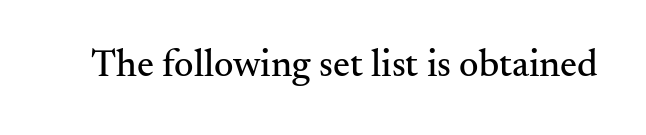
To sum up the face: it has serifs. The rendering uses natural spacing where letterforms have individual widths. Honestly, there is no underline to notice here at all. Every character sits straight up, as roman type does. This rendering leaves character spacing at its baseline value.
